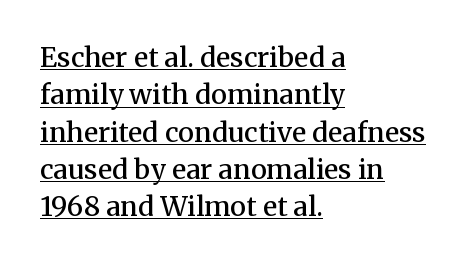
Caption: semibold face, moderately heavy strokes. Rows of type keep a routine distance in the vertical direction. If you drew a line through each stem, it would be perfectly vertical. The setting favours the left margin, as ordinary paragraphs usually do.
